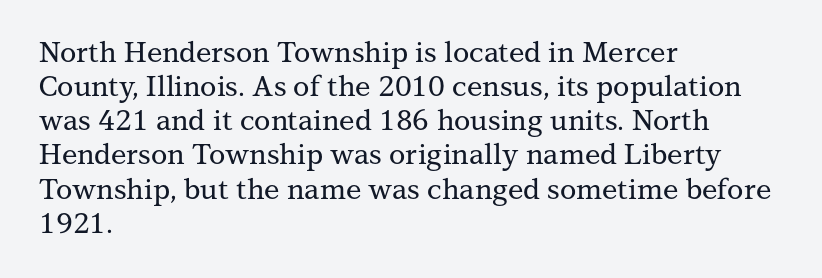
{"serif": "yes", "italic": "no", "width": "normal", "stroke_contrast": "medium", "x_height": "medium", "monospaced": "no", "underline": "no", "align": "left", "line_spacing_ratio": 1.22, "letter_spacing": "normal", "letter_spacing_em": 0.0, "glyph_px": 28}
